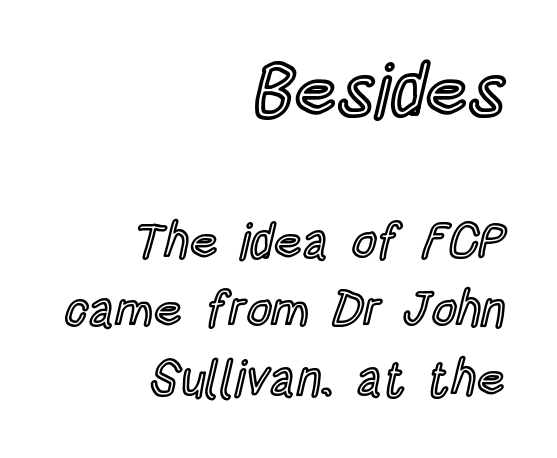
A student would notice the top passage is typeset larger than what follows. Every row of glyphs terminates at an identical x-position on the right. In terms of leading, this rendering sits right in the middle. The rendering uses natural spacing where letterforms have individual widths.
